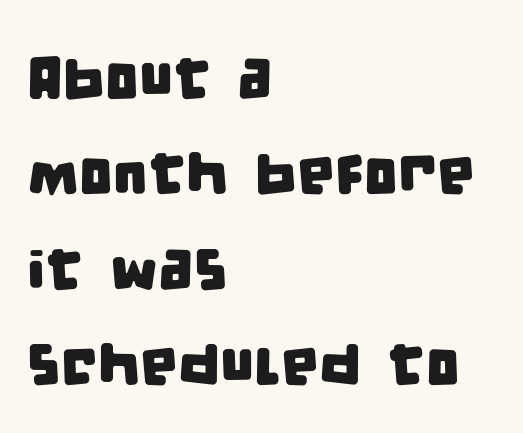
{"serif": "no", "width": "condensed", "stroke_contrast": "low", "x_height": "large", "monospaced": "no", "underline": "no", "align": "left", "line_spacing": "normal", "line_spacing_ratio": 1.59, "letter_spacing": "normal", "letter_spacing_em": 0.0, "glyph_px": 60}
